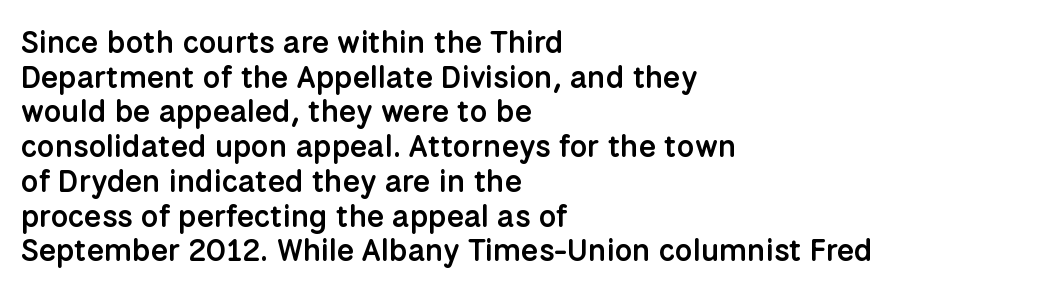
The image shows 31 px semibold sans-serif type, upright; set left-aligned, tight line spacing (1.12x), normal letter spacing, not underlined; low stroke contrast and a medium x-height.
